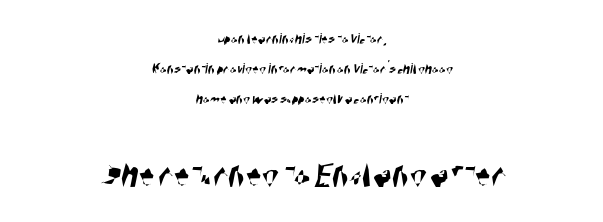
{"serif": "no", "width": "condensed", "stroke_contrast": "high", "x_height": "large", "monospaced": "no", "underline": "no", "align": "center", "line_spacing_ratio": 1.89, "letter_spacing": "normal", "letter_spacing_em": 0.0, "larger_block": "second", "size_ratio": 2.44, "glyph_px": 39}
